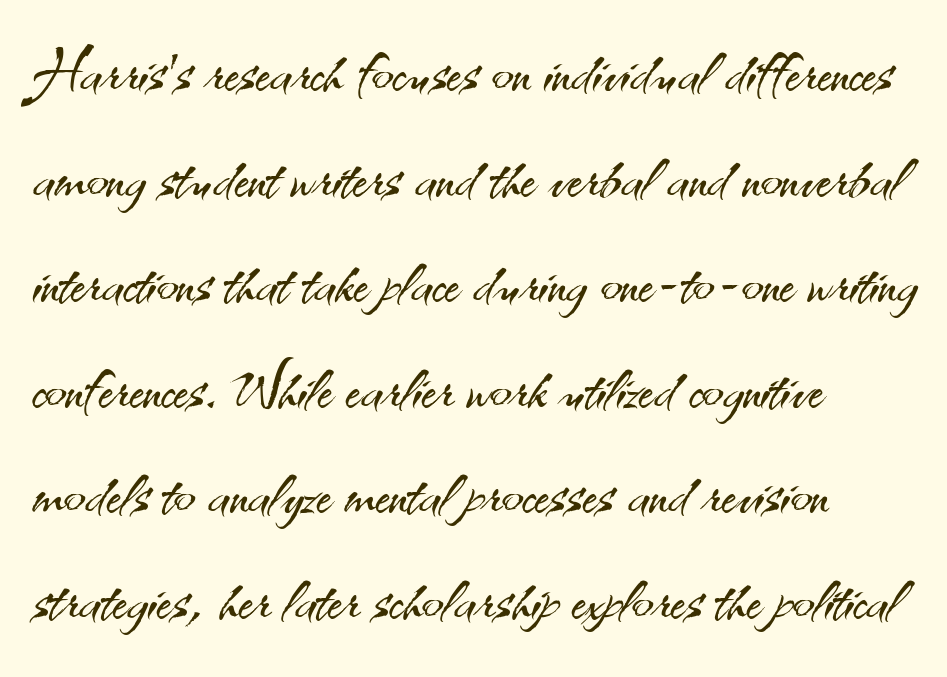
The image shows 80 px light sans-serif type; set left-aligned, normal line spacing (1.32x), normal letter spacing, not underlined; medium stroke contrast and a small x-height.
